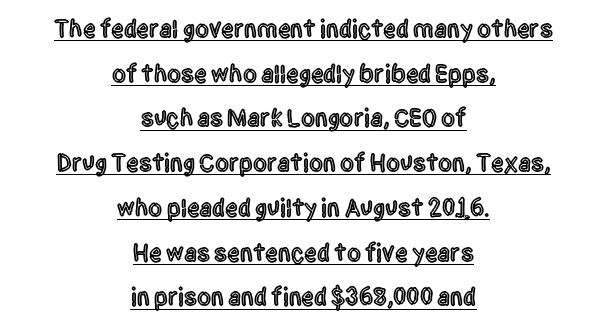
The face used here is rendered with its standard letterfit. Is there an underline? Yes — a line sits under the letters. Every character sits straight up, as roman type does. Leftover space on each line is divided equally before and after the words.
